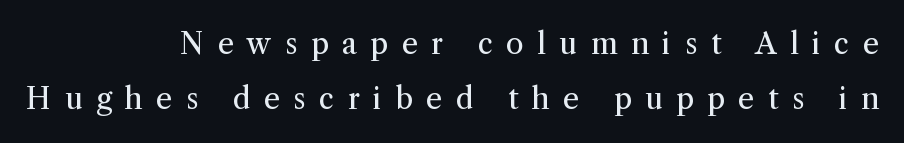
{"serif": "yes", "italic": "no", "bold": "no", "weight": "regular", "width": "normal", "stroke_contrast": "medium", "x_height": "medium", "monospaced": "no", "underline": "no", "align": "right", "line_spacing": "loose", "line_spacing_ratio": 1.91, "letter_spacing": "wide", "letter_spacing_em": 0.46, "glyph_px": 29}
